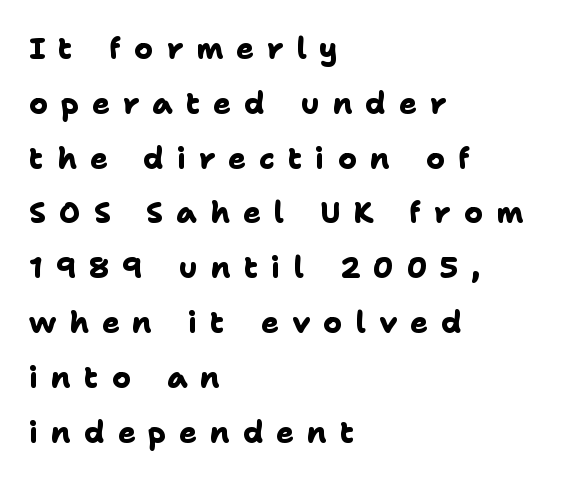
These lines stack with their left ends in a neat column. The tracking jumps out immediately: characters are airy and widely separated. A full-strength bold gives these letters their thick strokes. Varying glyph widths throughout — classic text-font behaviour. These lines are composed in type without serifs.
